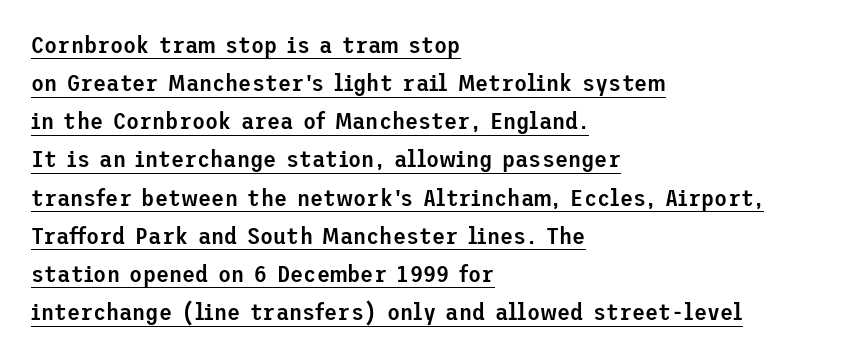
The passage shown stacks its lines at a standard gap. The lettering holds an erect, upright posture throughout. No extra tracking has been applied to these lines. Compared with a centered layout, this one pins lines to the left instead.
